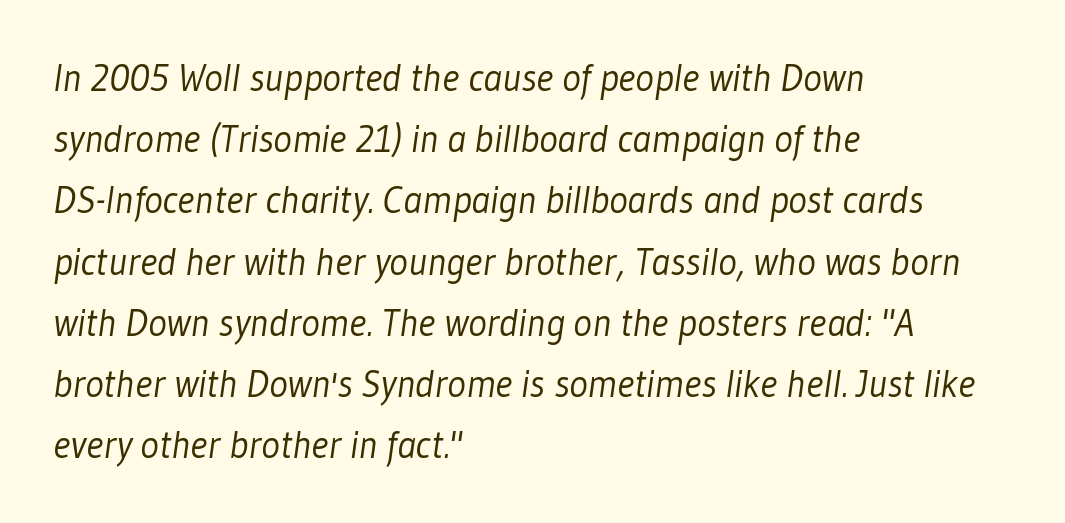
{"serif": "no", "bold": "no", "weight": "light", "width": "condensed", "stroke_contrast": "low", "x_height": "medium", "monospaced": "no", "underline": "no", "align": "left", "line_spacing": "normal", "line_spacing_ratio": 1.57, "letter_spacing": "normal", "letter_spacing_em": 0.0, "glyph_px": 39}
